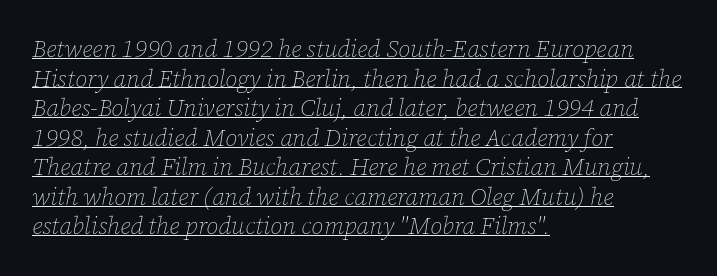
The weight would be labelled regular, book, light, or lighter still. Underlined type. Casual observation: everything's shoved over to the left. The font's italic variant was chosen for this text.
